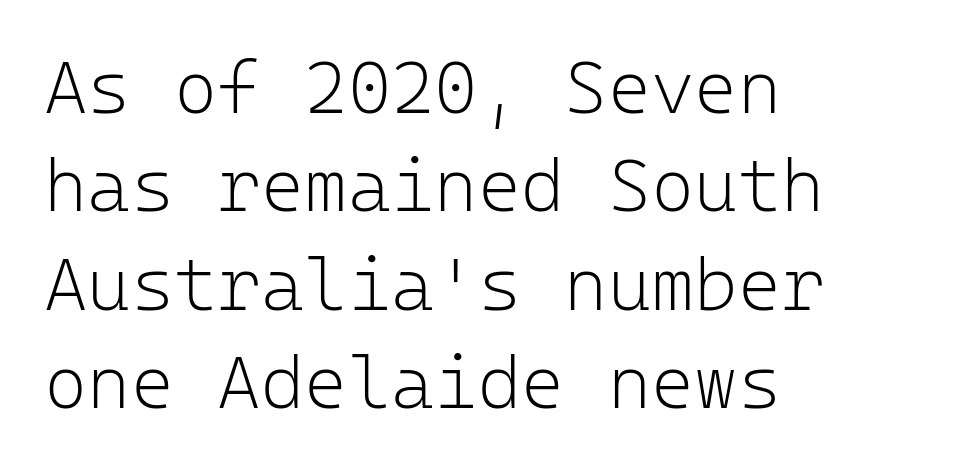
A typesetter would label this face a sans. The strip under each line holds only bare page. Every character here occupies the same horizontal width, giving the sample a typewriter-like rhythm. The lettering stays uniformly vertical, giving the passage a roman look. This rendering uses left alignment, leaving the right contour irregular.
